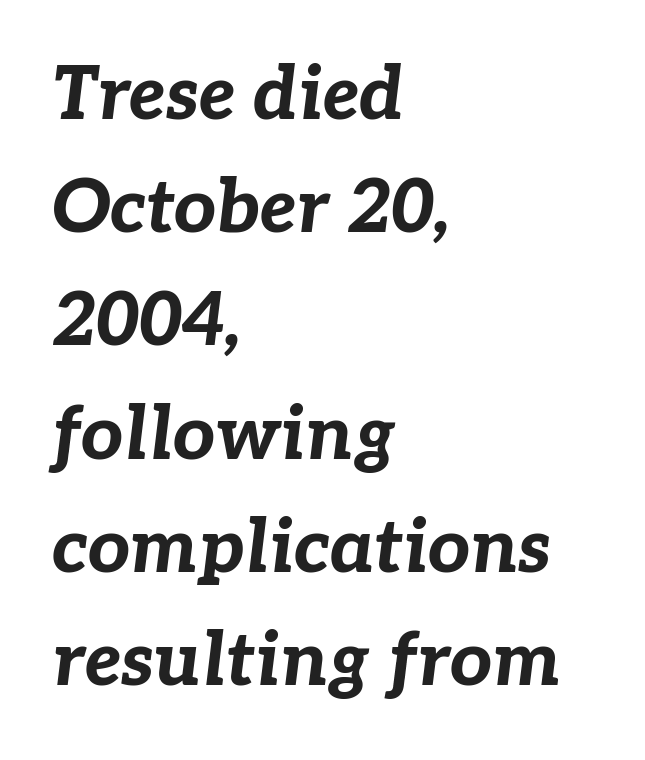
The image shows 74 px bold type, italic (leaning right); set left-aligned, normal line spacing (1.53x), normal letter spacing, not underlined; low stroke contrast and a medium x-height.
